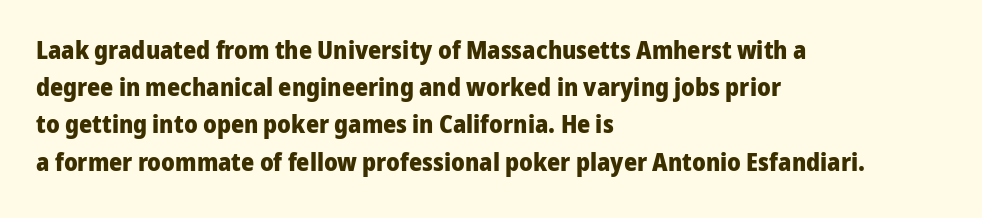
Q: Is the text bold? A: Yes.
Q: Is the text italic (slanted)? A: No, it is upright.
Q: Is the text underlined? A: No.
Q: How is the paragraph aligned? A: Left-aligned.
Q: Is the spacing between letters normal or unusually wide? A: Normal.
Q: Is the spacing between lines tight, normal or loose? A: Normal.
